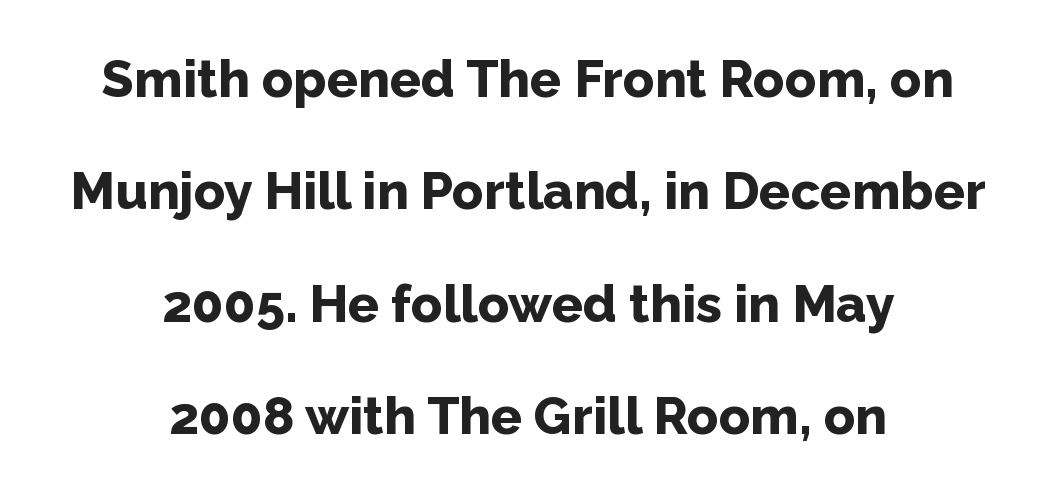
The image shows 52 px bold sans-serif type, upright; set centered, loose line spacing (2.16x), normal letter spacing, not underlined; low stroke contrast and a medium x-height.
